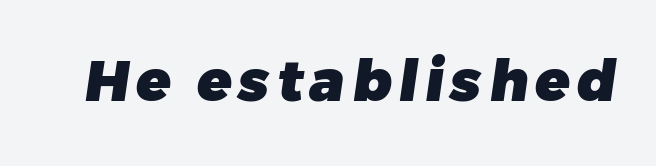
{"serif": "no", "bold": "yes", "weight": "heavy", "width": "normal", "stroke_contrast": "low", "x_height": "medium", "monospaced": "no", "underline": "no", "glyph_px": 57}
